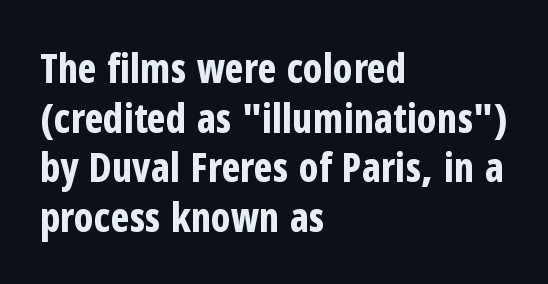
The image shows 40 px bold, condensed sans-serif type, upright; set left-aligned, line spacing 1.24x, normal letter spacing, not underlined; low stroke contrast and a medium x-height.
